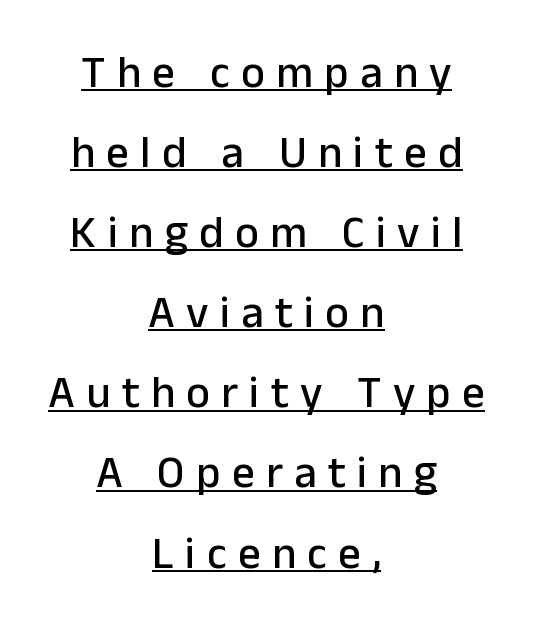
The image shows 45 px sans-serif type, upright; set centered, line spacing 1.78x, unusually wide letter spacing (+0.25 em), underlined; low stroke contrast and a medium x-height.
